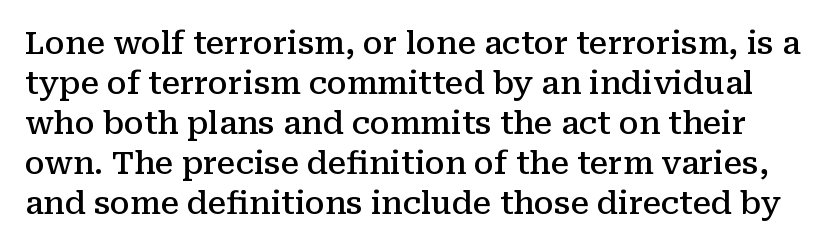
Q: Is the text bold? A: Semi-bold.
Q: Is the text italic (slanted)? A: No, it is upright.
Q: Is the typeface a serif or a sans-serif typeface? A: Serif.
Q: Is the text underlined? A: No.
Q: Is the spacing between letters normal or unusually wide? A: Normal.
Q: Is the spacing between lines tight, normal or loose? A: Normal.
Q: Width (condensed, normal, or wide)? A: Normal.
Q: Stroke contrast? A: Medium.
Q: x-height? A: Medium.
Q: Monospaced? A: No.
